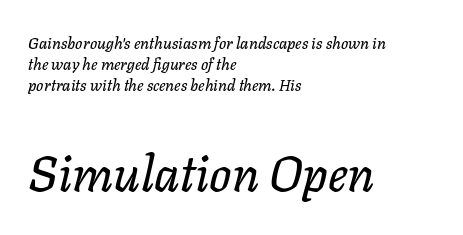
{"italic": "yes", "lean": "right", "slant_degrees": 11, "width": "normal", "stroke_contrast": "low", "x_height": "medium", "monospaced": "no", "underline": "no", "align": "left", "line_spacing": "normal", "line_spacing_ratio": 1.3, "letter_spacing": "normal", "letter_spacing_em": 0.0, "larger_block": "second", "size_ratio": 3.06, "glyph_px": 49}
